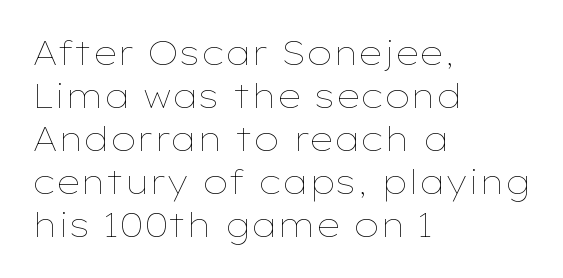
{"italic": "no", "bold": "no", "weight": "thin", "width": "wide", "stroke_contrast": "low", "x_height": "medium", "monospaced": "no", "underline": "no", "align": "left", "line_spacing": "normal", "line_spacing_ratio": 1.3, "letter_spacing": "normal", "letter_spacing_em": 0.0, "glyph_px": 33}
